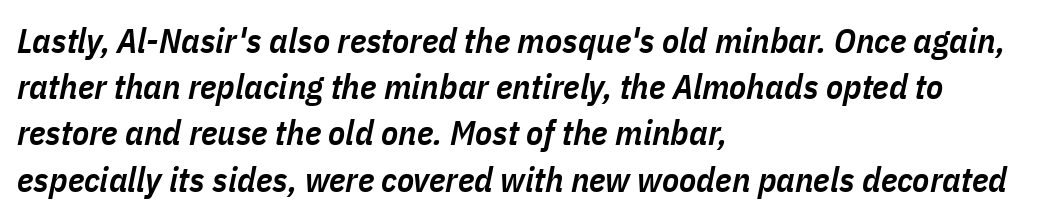
This sample has the flowing, uneven cadence of proportional lettering. The ragged edge is on the right, which tells us the setting is flush left. Quick note: interline space is typical. Each row of text sits above clean, open space. An italicized treatment has been applied to the whole sample.
